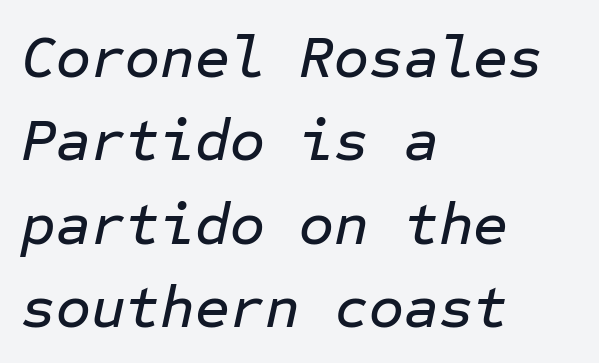
{"italic": "yes", "lean": "right", "slant_degrees": 12, "width": "normal", "stroke_contrast": "low", "x_height": "medium", "monospaced": "yes", "underline": "no", "align": "left", "line_spacing": "normal", "line_spacing_ratio": 1.39, "letter_spacing": "normal", "letter_spacing_em": 0.0, "glyph_px": 60}
